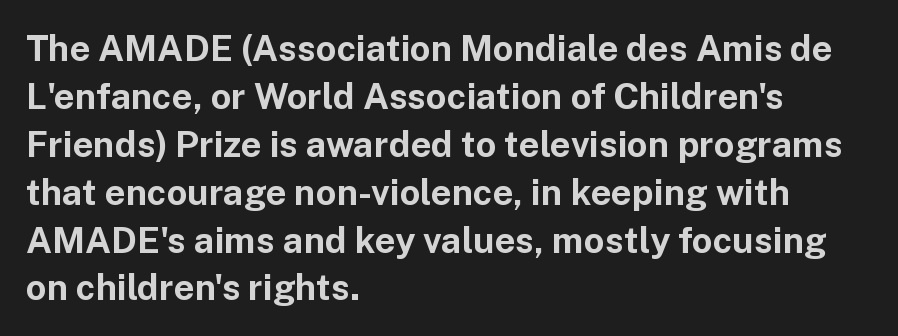
{"serif": "no", "italic": "no", "bold": "yes", "weight": "bold", "width": "normal", "stroke_contrast": "low", "x_height": "medium", "monospaced": "no", "underline": "no", "align": "left", "line_spacing": "normal", "line_spacing_ratio": 1.33, "letter_spacing": "normal", "letter_spacing_em": 0.0, "glyph_px": 36}
